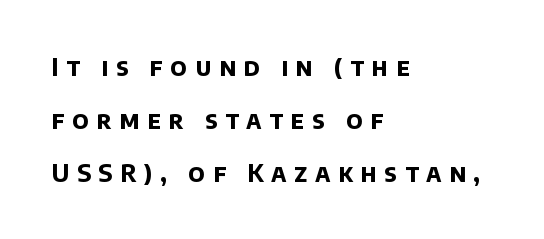
The image shows 24 px bold type; set left-aligned, loose line spacing (2.2x), unusually wide letter spacing (+0.32 em), not underlined.
